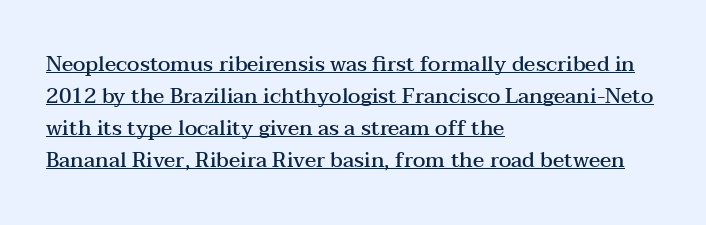
{"italic": "no", "bold": "semi", "underline": "yes", "align": "left", "line_spacing": "normal", "line_spacing_ratio": 1.52, "letter_spacing": "normal", "letter_spacing_em": 0.0, "glyph_px": 21}
